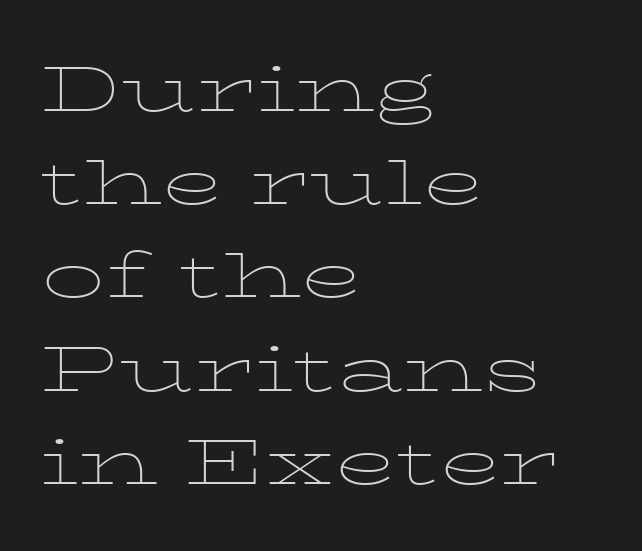
{"serif": "yes", "italic": "no", "bold": "no", "weight": "thin", "width": "wide", "stroke_contrast": "low", "x_height": "medium", "monospaced": "no", "underline": "no", "align": "left", "line_spacing": "normal", "line_spacing_ratio": 1.48, "letter_spacing": "normal", "letter_spacing_em": 0.0, "glyph_px": 63}
